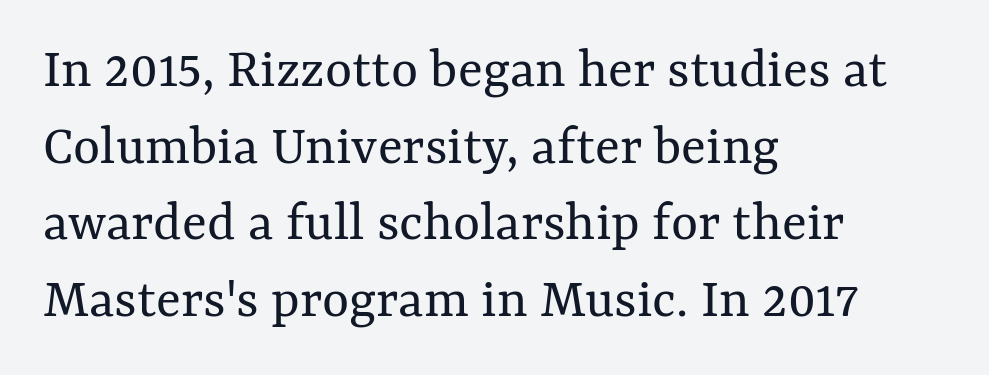
The image shows 58 px regular-weight type, upright; set left-aligned, normal line spacing (1.32x), normal letter spacing, not underlined; medium stroke contrast and a medium x-height.
